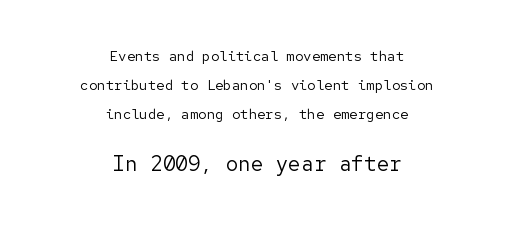
Each line is balanced around a shared central axis. This layout puts the modest block above and the oversized block below. The designer dialed line spacing up above the default. Students, note that the glyphs here touch the page at normal intervals.
